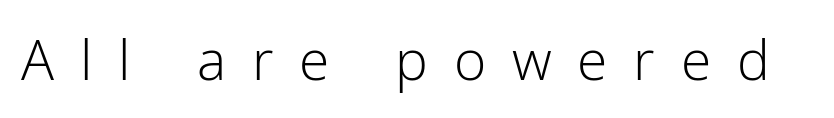
{"serif": "no", "italic": "no", "bold": "no", "weight": "light", "width": "normal", "stroke_contrast": "low", "x_height": "medium", "monospaced": "no", "underline": "no", "letter_spacing": "wide", "letter_spacing_em": 0.47, "glyph_px": 55}
